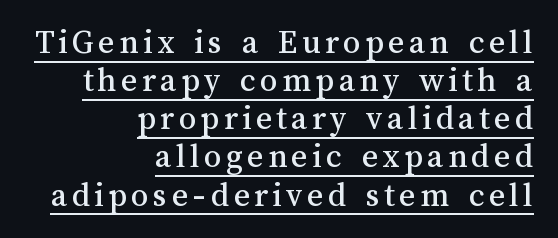
Q: Is the text italic (slanted)? A: No, it is upright.
Q: Is the text underlined? A: Yes.
Q: How is the paragraph aligned? A: Right-aligned.
Q: Is the spacing between lines tight, normal or loose? A: Tight.
Q: Width (condensed, normal, or wide)? A: Normal.
Q: Stroke contrast? A: Medium.
Q: x-height? A: Medium.
Q: Monospaced? A: No.
